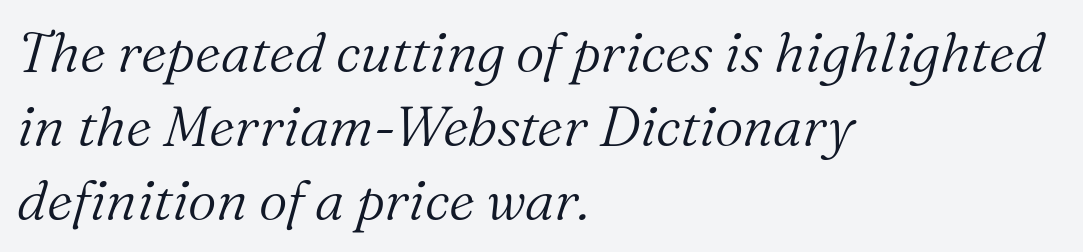
Q: Is the text bold? A: No.
Q: Is the text italic (slanted)? A: Yes, it leans right by about 16 degrees.
Q: Is the typeface a serif or a sans-serif typeface? A: Serif.
Q: Is the text underlined? A: No.
Q: How is the paragraph aligned? A: Left-aligned.
Q: Is the spacing between letters normal or unusually wide? A: Normal.
Q: Is the spacing between lines tight, normal or loose? A: Normal.
Q: Width (condensed, normal, or wide)? A: Normal.
Q: Stroke contrast? A: Medium.
Q: x-height? A: Medium.
Q: Monospaced? A: No.
